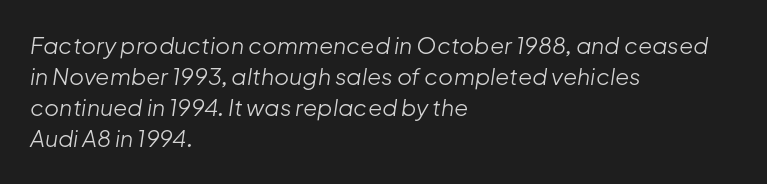
The image shows 23 px text type, italic (leaning right); set left-aligned, normal line spacing (1.35x), normal letter spacing, not underlined.
